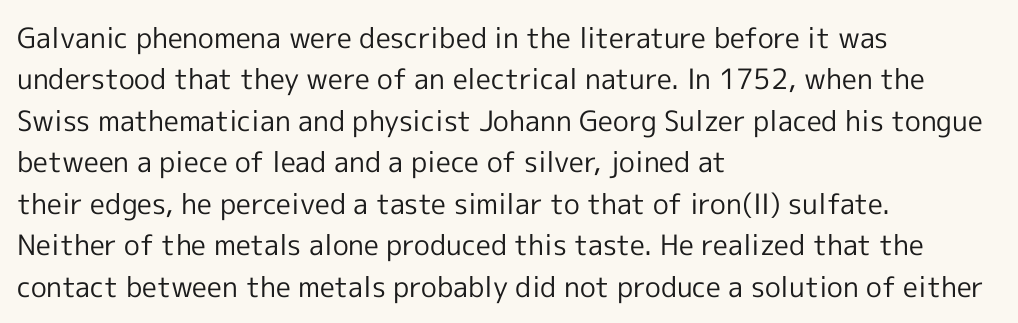
Interline gaps are of average width in this sample. Caption: face not bold, strokes unweighted. Does the copy run flush right? No — it runs flush left. Grotesque or geometric, the face here clearly has no serifs.
